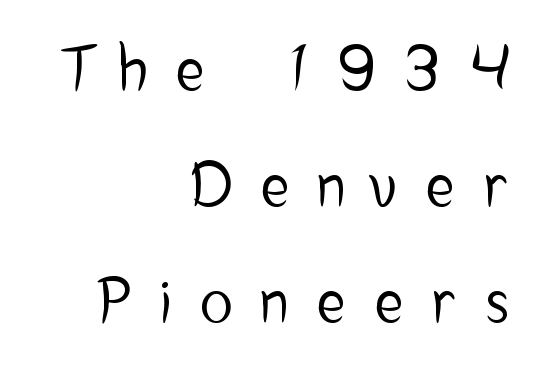
Loose tracking; the words dissolve into strings of separated letters. A flush-right, rag-left setting is used for this passage. Notice the wide empty band between every row — that's loose leading. Nope, no serifs anywhere on these letters.
